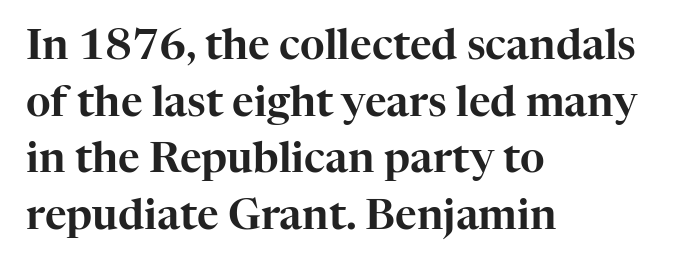
Short and long lines alike share a common starting point at left. Letters rest on an invisible, unmarked baseline. Regarding leading, the lines here are spaced in the standard way. Posture: vertical.
